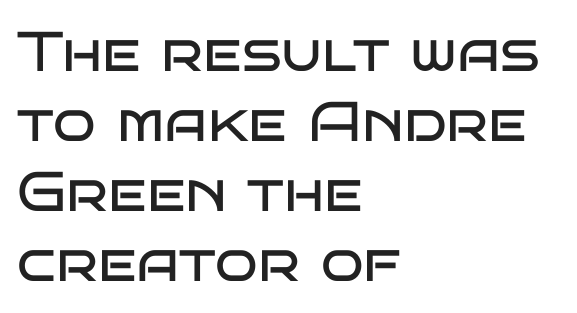
Inter-character spacing is left at the font's built-in metrics. The area under the type is left untouched. You can tell from the bare stems that sans-serif type was used. Nothing heavy about these letters — not bold at all. This rendering uses left alignment, leaving the right contour irregular.
